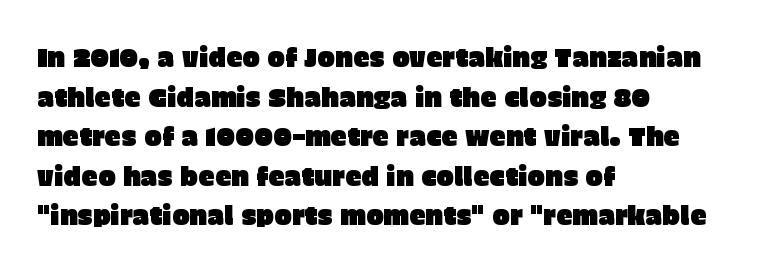
Interline gaps are of average width in this sample. The type sits square on the baseline with zero lean. Just letters on the line, the space beneath them empty. Students, note that the glyphs here touch the page at normal intervals. The rendering anchors every line to the left-hand side.
